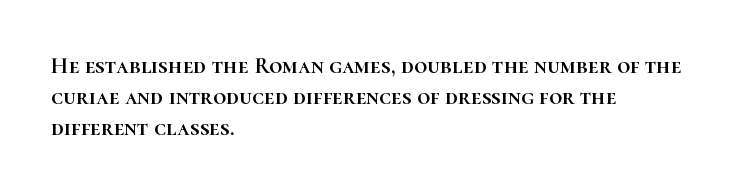
Q: Is the text italic (slanted)? A: No, it is upright.
Q: Is the text underlined? A: No.
Q: How is the paragraph aligned? A: Left-aligned.
Q: Is the spacing between letters normal or unusually wide? A: Normal.
Q: Is the spacing between lines tight, normal or loose? A: Normal.
